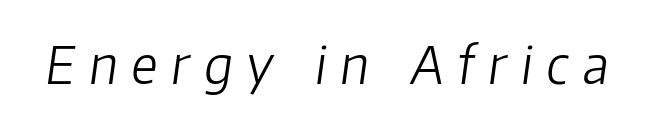
The image shows 52 px light type, italic (leaning right); set unusually wide letter spacing (+0.27 em), not underlined; low stroke contrast and a medium x-height.
